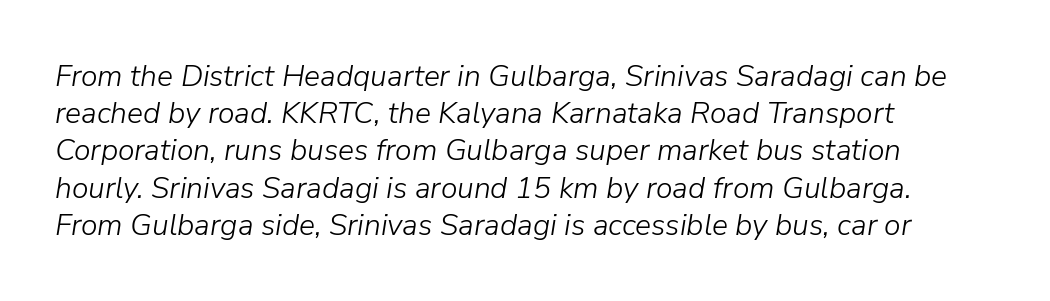
Quick note: underline off. Here the glyphs are tracked normally, forming tight word shapes. This sample uses an oblique cut, with every glyph tilted off the vertical. Horizontal alignment here is leftward, the default for most running prose. Bold? No — there's no thickening of the strokes.
